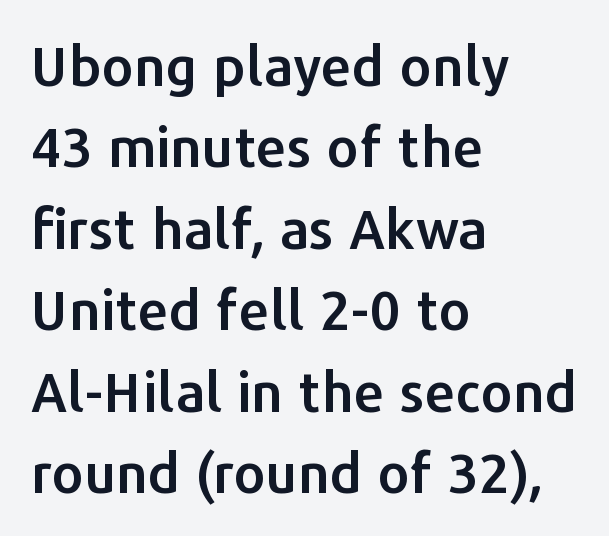
The image shows 55 px sans-serif type, upright; set left-aligned, normal line spacing (1.48x), normal letter spacing, not underlined; low stroke contrast and a medium x-height.
